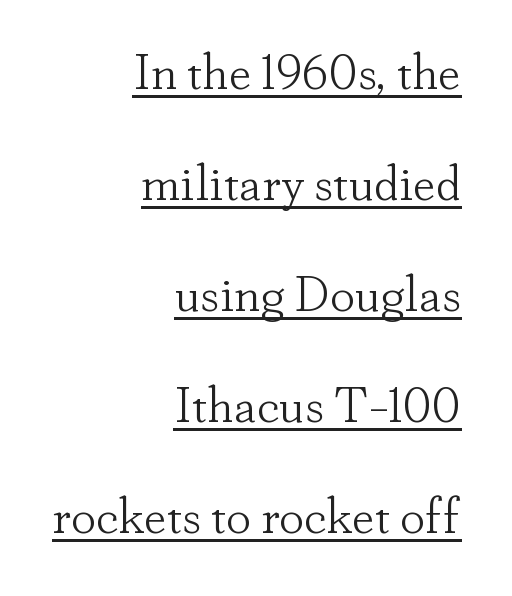
{"serif": "yes", "italic": "no", "bold": "no", "weight": "light", "width": "normal", "stroke_contrast": "low", "x_height": "small", "monospaced": "no", "underline": "yes", "align": "right", "line_spacing": "loose", "line_spacing_ratio": 2.22, "letter_spacing": "normal", "letter_spacing_em": 0.0, "glyph_px": 50}
